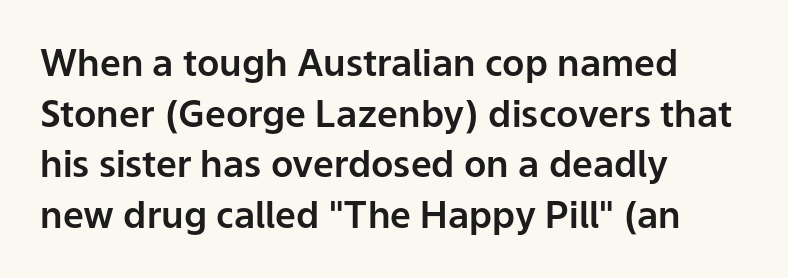
Descender tails drop into unmarked territory. If you drew a ruler down the left edge, every line would touch it. You could not count columns in this text — the font is proportionally spaced. The letters stand upright; this is a roman face.
